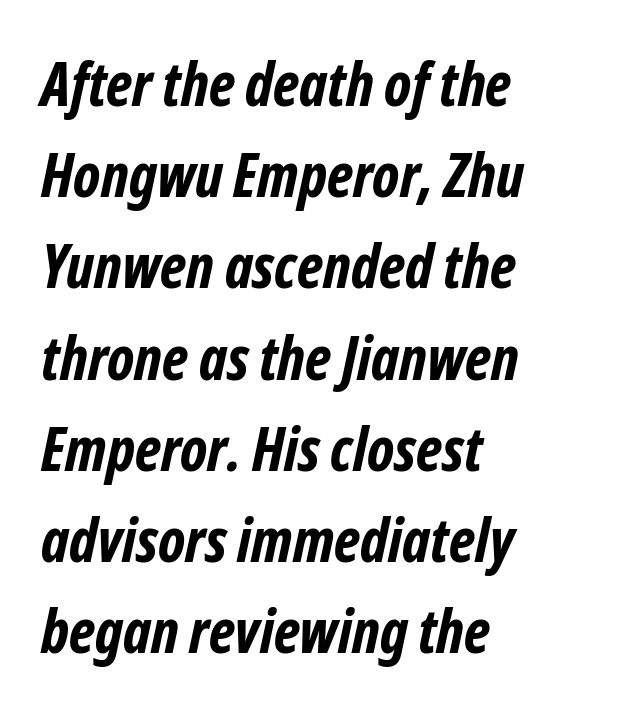
Casual observation: everything's shoved over to the left. Looks like regular typesetting: each glyph gets only the width it needs. Standard letterfit; no display-style spreading of the glyphs. Look at the bottom of the vertical strokes: they stop flat, with no serifs. Glance below the letters and you will spot only blank space. The space between consecutive lines is moderate.
